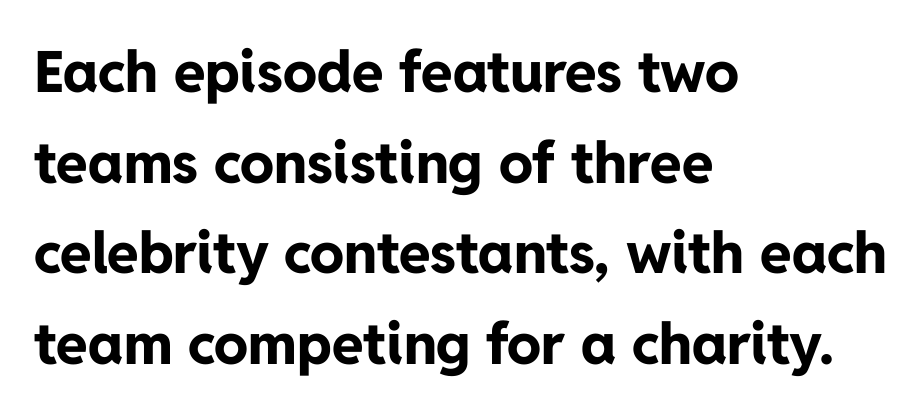
Q: Is the text bold? A: Yes.
Q: Is the text italic (slanted)? A: No, it is upright.
Q: Is the typeface a serif or a sans-serif typeface? A: Sans-serif.
Q: Is the text underlined? A: No.
Q: How is the paragraph aligned? A: Left-aligned.
Q: Is the spacing between letters normal or unusually wide? A: Normal.
Q: Is the spacing between lines tight, normal or loose? A: Normal.
Q: Width (condensed, normal, or wide)? A: Normal.
Q: Stroke contrast? A: Low.
Q: x-height? A: Medium.
Q: Monospaced? A: No.
